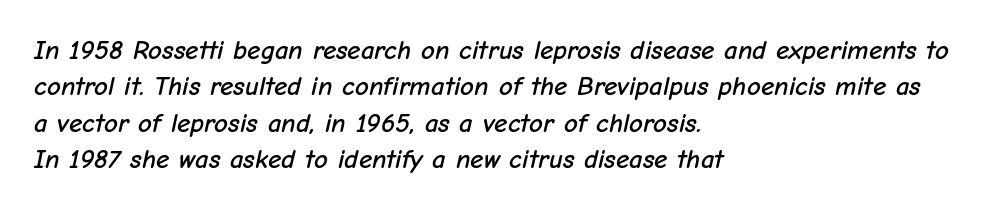
Q: Is the text italic (slanted)? A: Yes, it leans right by about 12 degrees.
Q: Is the text underlined? A: No.
Q: How is the paragraph aligned? A: Left-aligned.
Q: Is the spacing between letters normal or unusually wide? A: Normal.
Q: Is the spacing between lines tight, normal or loose? A: Normal.
